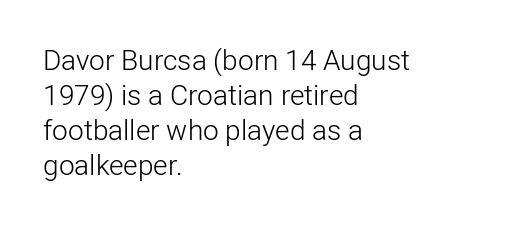
Q: Is the text bold? A: No.
Q: Is the text italic (slanted)? A: No, it is upright.
Q: Is the typeface a serif or a sans-serif typeface? A: Sans-serif.
Q: Is the text underlined? A: No.
Q: How is the paragraph aligned? A: Left-aligned.
Q: Is the spacing between letters normal or unusually wide? A: Normal.
Q: Is the spacing between lines tight, normal or loose? A: Normal.
Q: Width (condensed, normal, or wide)? A: Normal.
Q: Stroke contrast? A: Low.
Q: x-height? A: Medium.
Q: Monospaced? A: No.
